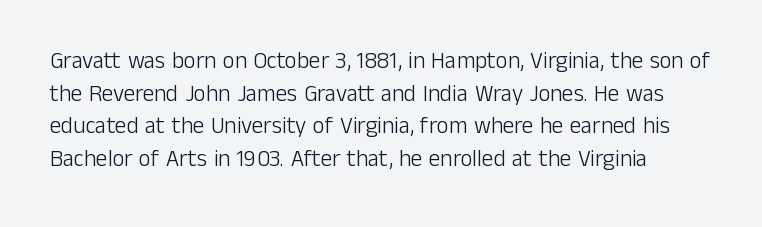
Q: Is the text bold? A: No.
Q: Is the text italic (slanted)? A: No, it is upright.
Q: Is the text underlined? A: No.
Q: Is the spacing between letters normal or unusually wide? A: Normal.
Q: Is the spacing between lines tight, normal or loose? A: Normal.
